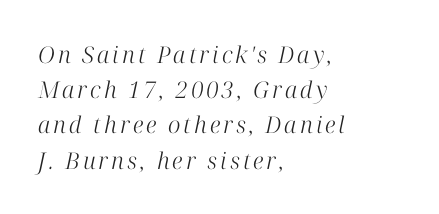
{"italic": "yes", "lean": "right", "slant_degrees": 12, "bold": "no", "underline": "no", "align": "left", "line_spacing": "normal", "line_spacing_ratio": 1.53, "glyph_px": 23}
